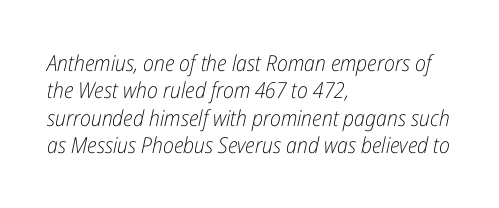
The image shows 22 px text type, italic (leaning right); set left-aligned, normal line spacing (1.25x), normal letter spacing, not underlined.
